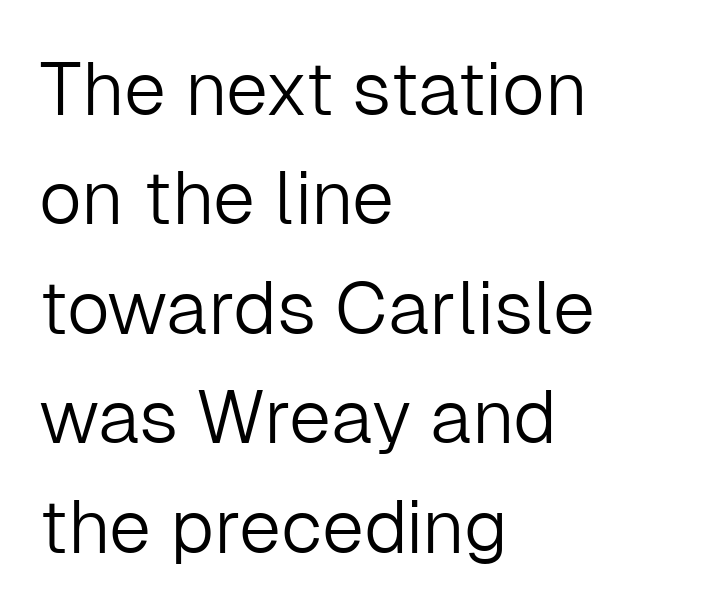
{"serif": "no", "italic": "no", "bold": "no", "weight": "light", "width": "normal", "stroke_contrast": "low", "x_height": "medium", "monospaced": "no", "underline": "no", "align": "left", "line_spacing": "normal", "line_spacing_ratio": 1.46, "letter_spacing": "normal", "letter_spacing_em": 0.0, "glyph_px": 75}
